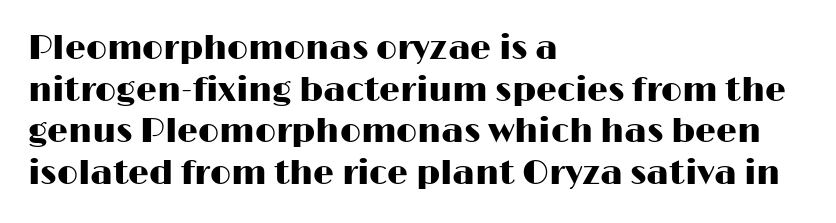
{"serif": "no", "italic": "no", "width": "wide", "stroke_contrast": "high", "x_height": "medium", "monospaced": "no", "underline": "no", "align": "left", "line_spacing": "normal", "line_spacing_ratio": 1.26, "letter_spacing": "normal", "letter_spacing_em": 0.0, "glyph_px": 33}
